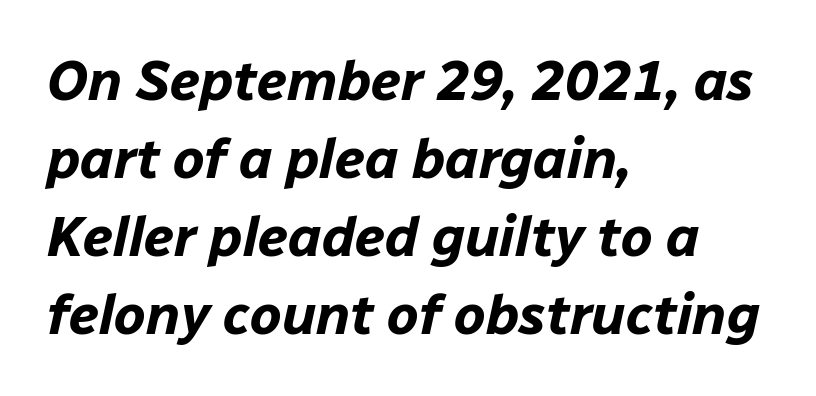
The image shows 56 px bold type, italic (leaning right); set left-aligned, normal line spacing (1.39x), normal letter spacing, not underlined; low stroke contrast and a medium x-height.
